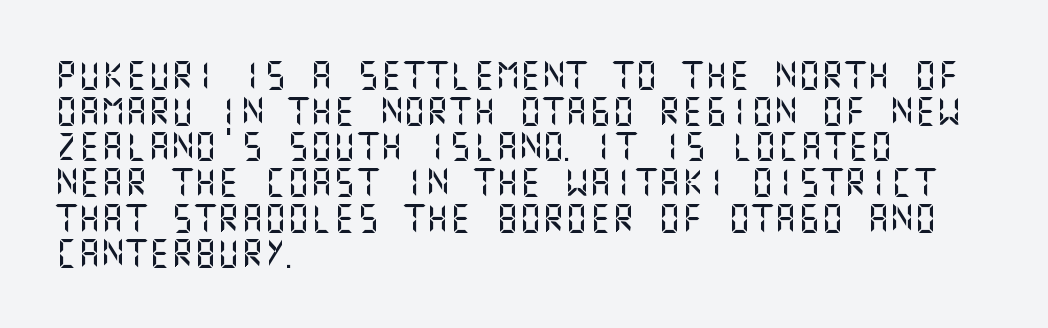
Q: Is the text italic (slanted)? A: No, it is upright.
Q: Is the typeface a serif or a sans-serif typeface? A: Sans-serif.
Q: Is the text underlined? A: No.
Q: How is the paragraph aligned? A: Left-aligned.
Q: Is the spacing between letters normal or unusually wide? A: Normal.
Q: Width (condensed, normal, or wide)? A: Normal.
Q: Stroke contrast? A: Medium.
Q: x-height? A: Large.
